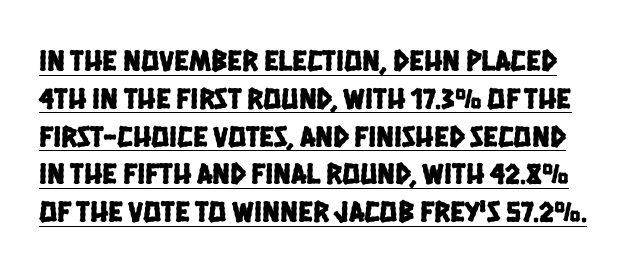
{"serif": "no", "width": "condensed", "stroke_contrast": "low", "x_height": "large", "monospaced": "no", "underline": "yes", "line_spacing": "normal", "line_spacing_ratio": 1.26, "letter_spacing": "normal", "letter_spacing_em": 0.0, "glyph_px": 30}
